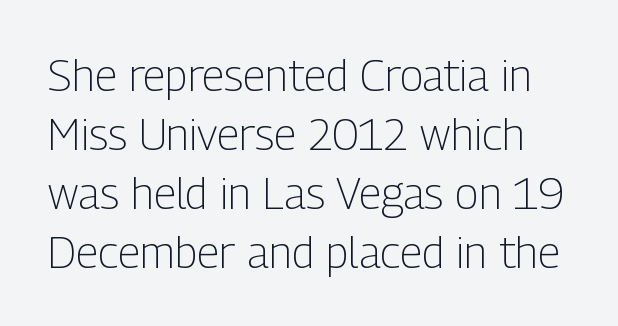
{"serif": "no", "italic": "no", "bold": "no", "weight": "light", "width": "condensed", "stroke_contrast": "low", "x_height": "medium", "monospaced": "no", "underline": "no", "line_spacing": "normal", "line_spacing_ratio": 1.34, "letter_spacing": "normal", "letter_spacing_em": 0.0, "glyph_px": 44}
